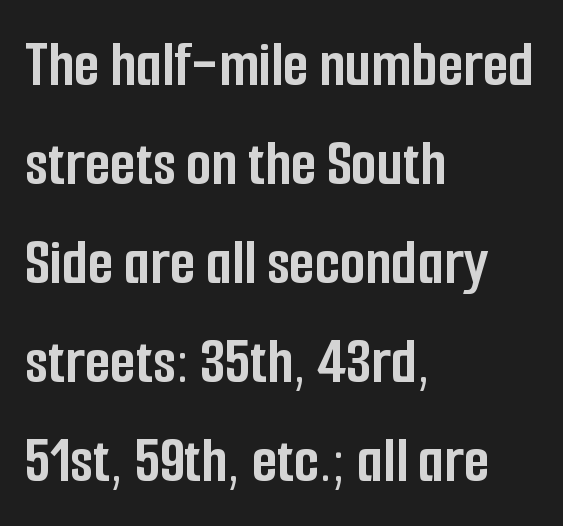
Q: Is the text bold? A: Yes.
Q: Is the text italic (slanted)? A: No, it is upright.
Q: Is the typeface a serif or a sans-serif typeface? A: Sans-serif.
Q: Is the text underlined? A: No.
Q: How is the paragraph aligned? A: Left-aligned.
Q: Is the spacing between letters normal or unusually wide? A: Normal.
Q: Is the spacing between lines tight, normal or loose? A: Normal.
Q: Width (condensed, normal, or wide)? A: Condensed.
Q: Stroke contrast? A: Low.
Q: x-height? A: Medium.
Q: Monospaced? A: No.
